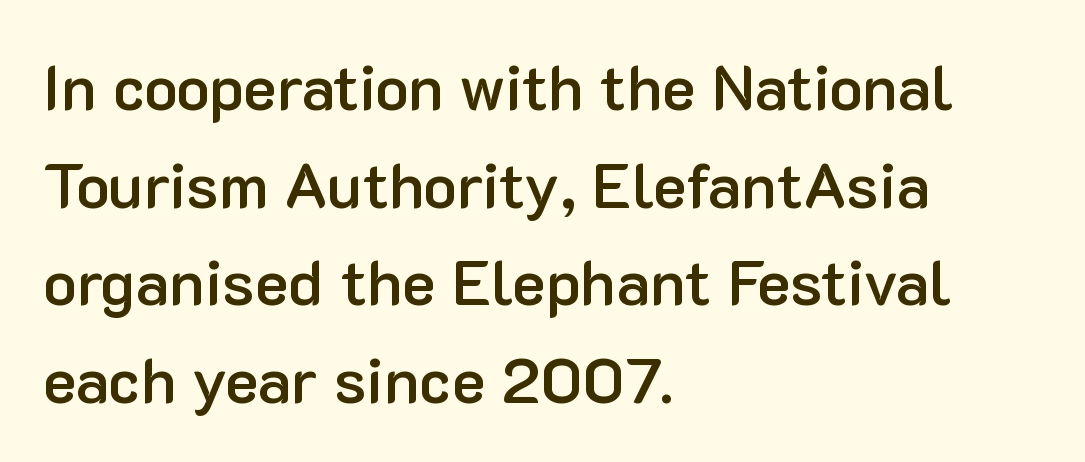
{"serif": "no", "italic": "no", "bold": "semi", "weight": "semibold", "width": "normal", "stroke_contrast": "low", "x_height": "medium", "monospaced": "no", "underline": "no", "align": "left", "line_spacing": "normal", "line_spacing_ratio": 1.55, "letter_spacing": "normal", "letter_spacing_em": 0.0, "glyph_px": 63}
